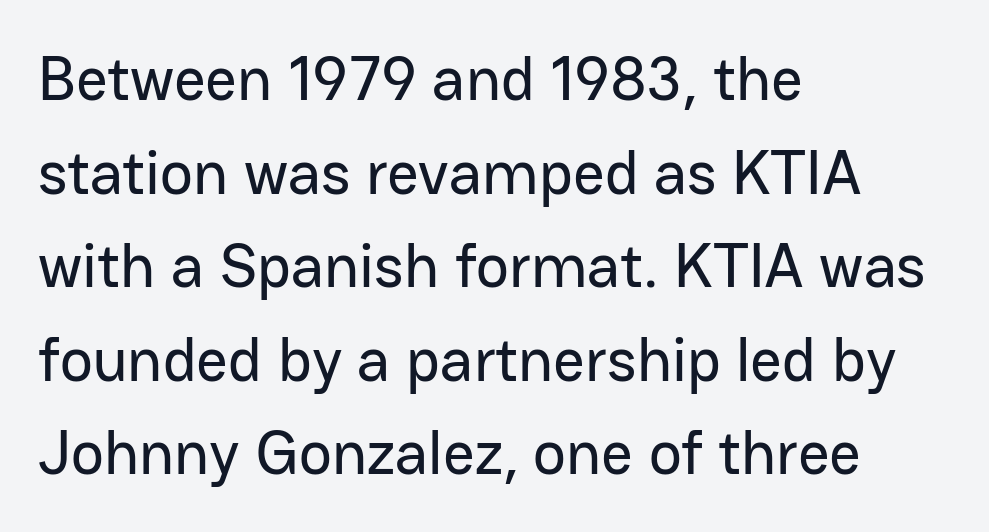
{"serif": "no", "italic": "no", "width": "normal", "stroke_contrast": "low", "x_height": "medium", "monospaced": "no", "underline": "no", "align": "left", "line_spacing": "normal", "line_spacing_ratio": 1.51, "letter_spacing": "normal", "letter_spacing_em": 0.0, "glyph_px": 62}
